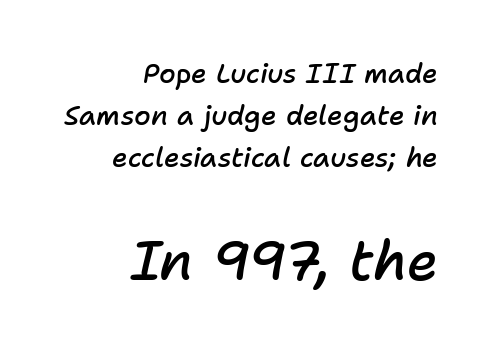
The image shows 54 px semibold type, italic (leaning right); set right-aligned, normal line spacing (1.55x), normal letter spacing, not underlined; the second (bottom) block is 2.0x larger; low stroke contrast and a medium x-height.
